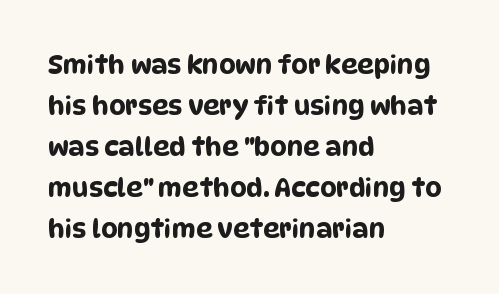
The image shows 26 px text type; set left-aligned, normal line spacing (1.58x), normal letter spacing, not underlined.
